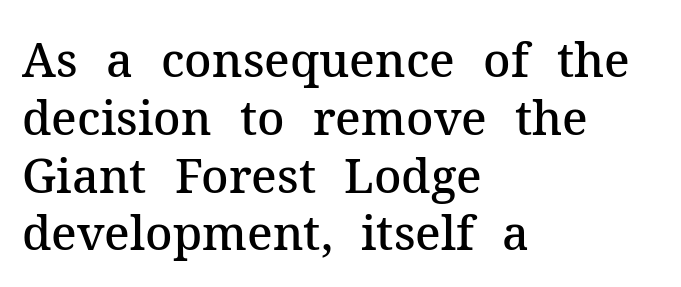
{"serif": "yes", "italic": "no", "bold": "semi", "weight": "semibold", "width": "normal", "stroke_contrast": "medium", "x_height": "medium", "monospaced": "no", "underline": "no", "align": "left", "line_spacing_ratio": 1.23, "letter_spacing": "normal", "letter_spacing_em": 0.0, "glyph_px": 47}
